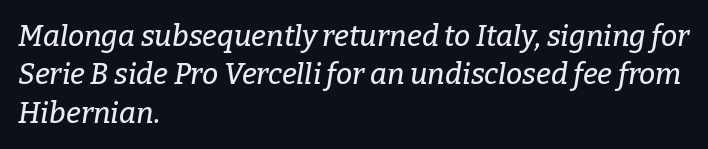
This rendering employs a face with finishing strokes, i.e., a serif. Note the varied advance widths — an 'i' is clearly narrower than an 'm'. Descender tails drop into unmarked territory. The face used here has a pronounced slope to its letters. Each new line begins a customary step beneath the previous one.
